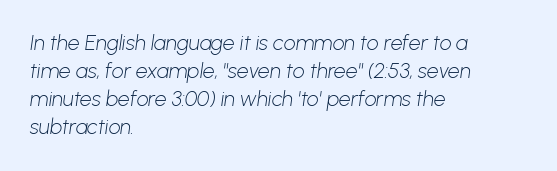
{"bold": "no", "underline": "no", "align": "left", "line_spacing": "normal", "line_spacing_ratio": 1.34, "letter_spacing": "normal", "letter_spacing_em": 0.0, "glyph_px": 21}
